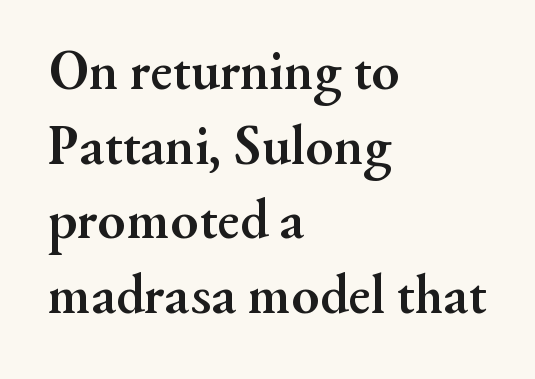
The image shows 57 px semibold serif type, upright; set left-aligned, normal line spacing (1.31x), normal letter spacing, not underlined; medium stroke contrast and a small x-height.
